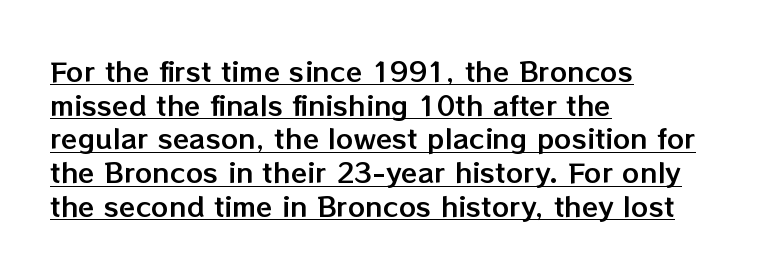
Successive baselines arrive at the customary interval. In terms of posture, this sample is upright. The lines are quadded left. The words here are underlined. There is no visible air inserted between adjacent glyphs.
